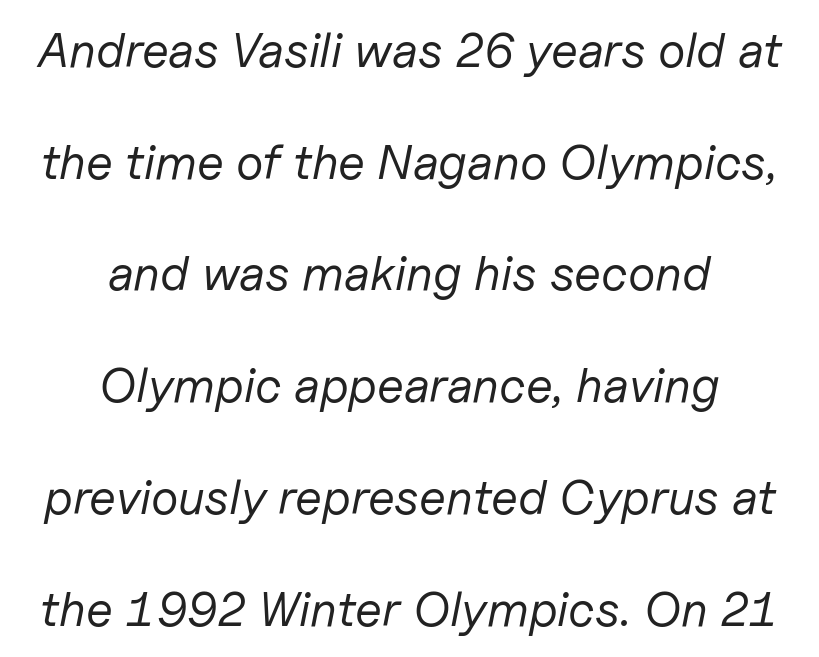
Q: Is the text bold? A: No.
Q: Is the text italic (slanted)? A: Yes, it leans right by about 11 degrees.
Q: Is the text underlined? A: No.
Q: How is the paragraph aligned? A: Centered.
Q: Is the spacing between letters normal or unusually wide? A: Normal.
Q: Is the spacing between lines tight, normal or loose? A: Loose.
Q: Width (condensed, normal, or wide)? A: Normal.
Q: Stroke contrast? A: Low.
Q: x-height? A: Medium.
Q: Monospaced? A: No.
